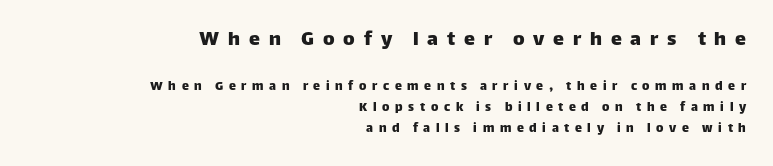
{"italic": "no", "underline": "no", "align": "right", "line_spacing": "normal", "line_spacing_ratio": 1.51, "letter_spacing": "wide", "letter_spacing_em": 0.4, "larger_block": "first", "size_ratio": 1.57, "glyph_px": 22}
